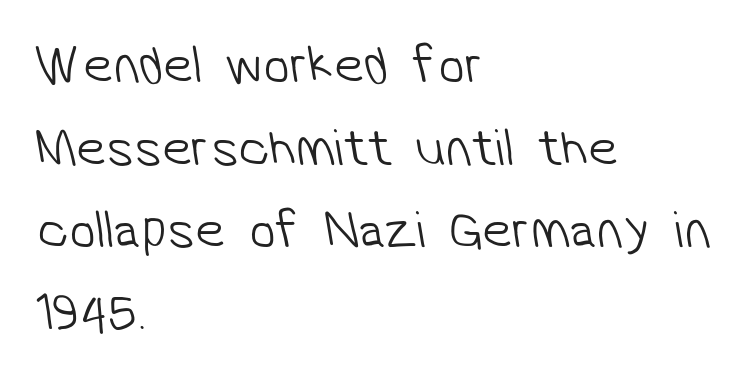
Q: Is the text bold? A: No.
Q: Is the typeface a serif or a sans-serif typeface? A: Sans-serif.
Q: Is the text underlined? A: No.
Q: How is the paragraph aligned? A: Left-aligned.
Q: Is the spacing between letters normal or unusually wide? A: Normal.
Q: Is the spacing between lines tight, normal or loose? A: Normal.
Q: Width (condensed, normal, or wide)? A: Normal.
Q: Stroke contrast? A: Low.
Q: x-height? A: Medium.
Q: Monospaced? A: No.
